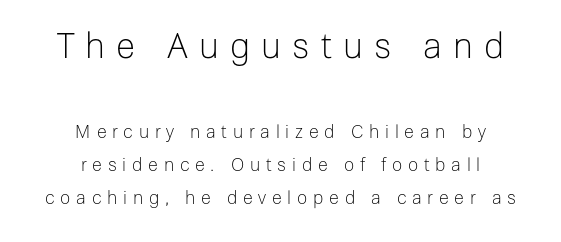
{"serif": "no", "italic": "no", "bold": "no", "weight": "light", "width": "normal", "stroke_contrast": "low", "x_height": "medium", "monospaced": "no", "underline": "no", "align": "center", "line_spacing_ratio": 1.83, "letter_spacing": "wide", "letter_spacing_em": 0.32, "larger_block": "first", "size_ratio": 1.94, "glyph_px": 35}
